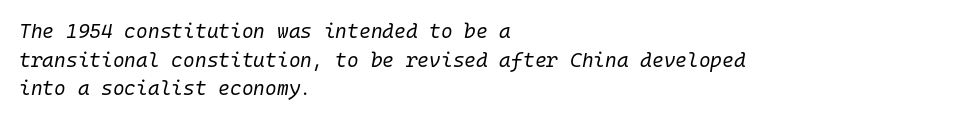
The image shows 20 px text type, italic (leaning right); set left-aligned, normal line spacing (1.43x), normal letter spacing, not underlined.
